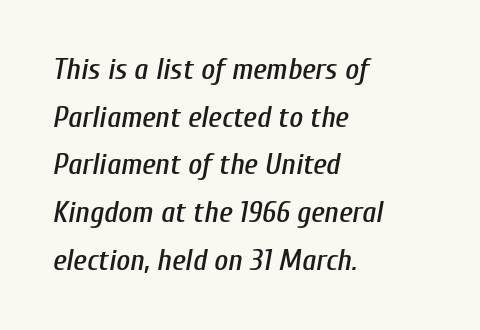
Q: Is the text italic (slanted)? A: Yes, it leans right by about 10 degrees.
Q: Is the text underlined? A: No.
Q: How is the paragraph aligned? A: Left-aligned.
Q: Is the spacing between letters normal or unusually wide? A: Normal.
Q: Is the spacing between lines tight, normal or loose? A: Normal.
Q: Width (condensed, normal, or wide)? A: Condensed.
Q: Stroke contrast? A: Low.
Q: x-height? A: Medium.
Q: Monospaced? A: No.
